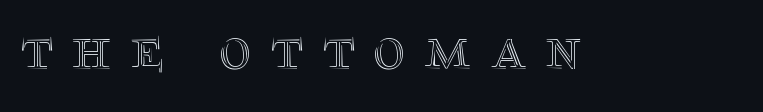
{"italic": "no", "width": "normal", "x_height": "large", "monospaced": "no", "underline": "no", "letter_spacing": "wide", "letter_spacing_em": 0.33, "glyph_px": 61}
